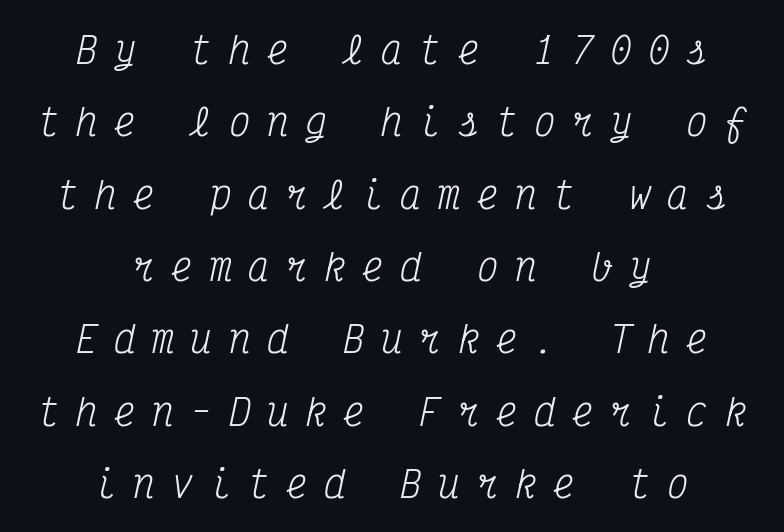
{"serif": "yes", "italic": "yes", "lean": "right", "slant_degrees": 12, "bold": "no", "weight": "regular", "width": "condensed", "stroke_contrast": "medium", "x_height": "medium", "monospaced": "yes", "underline": "no", "align": "center", "line_spacing": "loose", "line_spacing_ratio": 2.01, "letter_spacing": "wide", "letter_spacing_em": 0.46, "glyph_px": 36}
